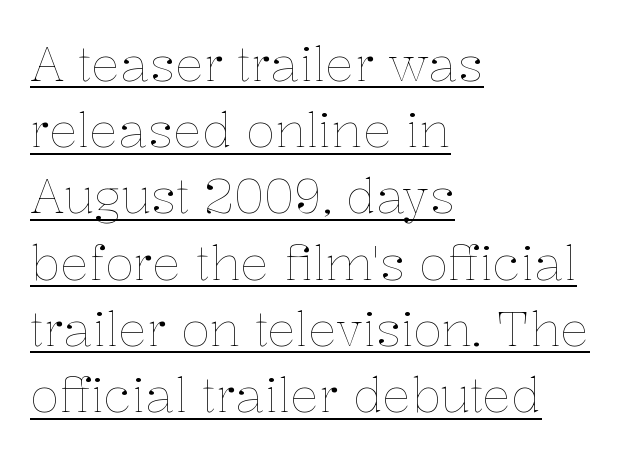
The image shows 48 px thin type, upright; set left-aligned, normal line spacing (1.38x), normal letter spacing, underlined; low stroke contrast and a medium x-height.
